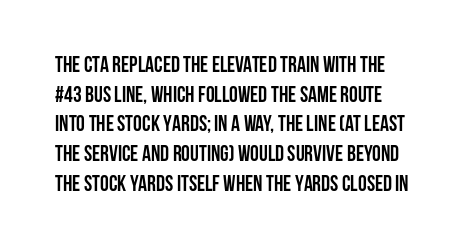
The image shows 22 px bold type, upright; set normal line spacing (1.35x), normal letter spacing, not underlined.
